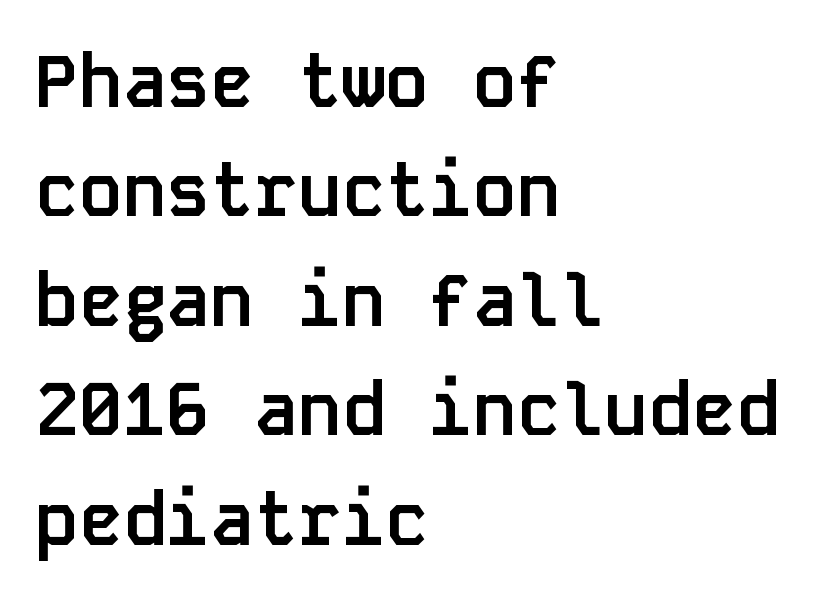
{"serif": "no", "italic": "no", "bold": "yes", "weight": "semibold", "width": "normal", "stroke_contrast": "low", "x_height": "large", "monospaced": "yes", "underline": "no", "align": "left", "line_spacing": "normal", "line_spacing_ratio": 1.5, "letter_spacing": "normal", "letter_spacing_em": 0.0, "glyph_px": 73}
